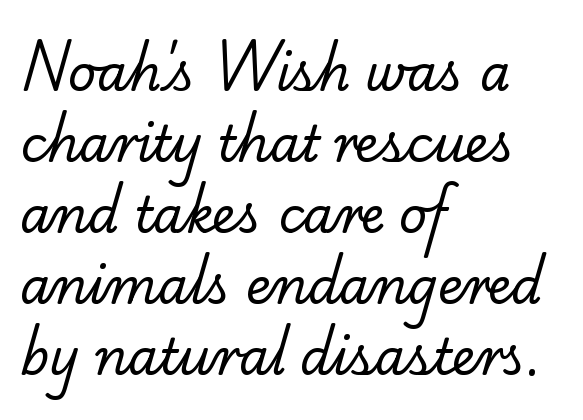
{"bold": "no", "weight": "regular", "width": "normal", "stroke_contrast": "low", "x_height": "small", "monospaced": "no", "underline": "no", "align": "left", "line_spacing": "normal", "line_spacing_ratio": 1.45, "letter_spacing": "normal", "letter_spacing_em": 0.0, "glyph_px": 49}
